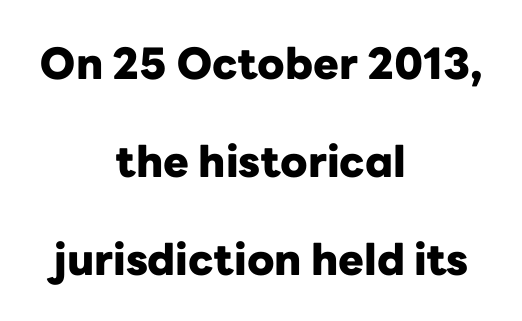
Reading down the column, the eye jumps a long way to each next line. Has an underline been added? It has not. Leftover space on each line is divided equally before and after the words. A typesetter would label this face a sans.
